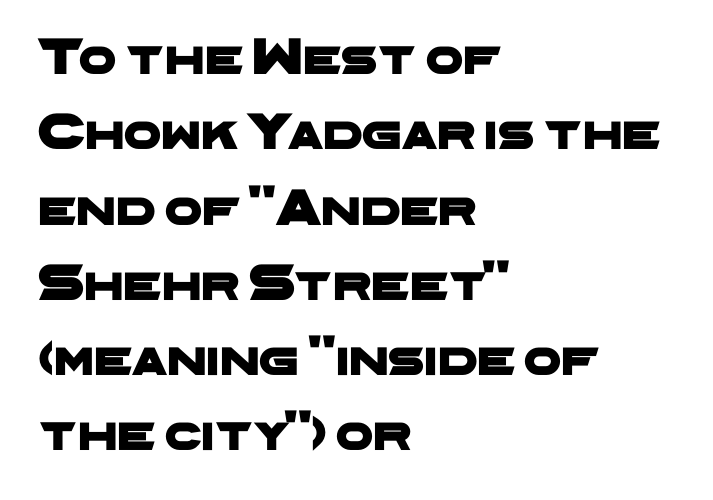
Q: Is the typeface a serif or a sans-serif typeface? A: Sans-serif.
Q: Is the text underlined? A: No.
Q: How is the paragraph aligned? A: Left-aligned.
Q: Is the spacing between letters normal or unusually wide? A: Normal.
Q: Is the spacing between lines tight, normal or loose? A: Normal.
Q: Width (condensed, normal, or wide)? A: Wide.
Q: Stroke contrast? A: Low.
Q: x-height? A: Medium.
Q: Monospaced? A: No.
